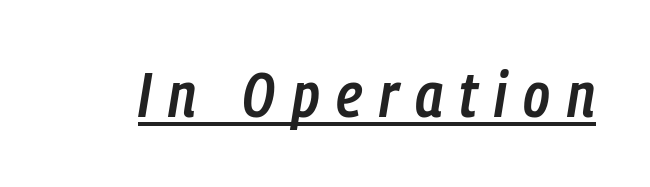
The image shows 64 px semibold, condensed type, italic (leaning right); set unusually wide letter spacing (+0.26 em), underlined; low stroke contrast and a medium x-height.
